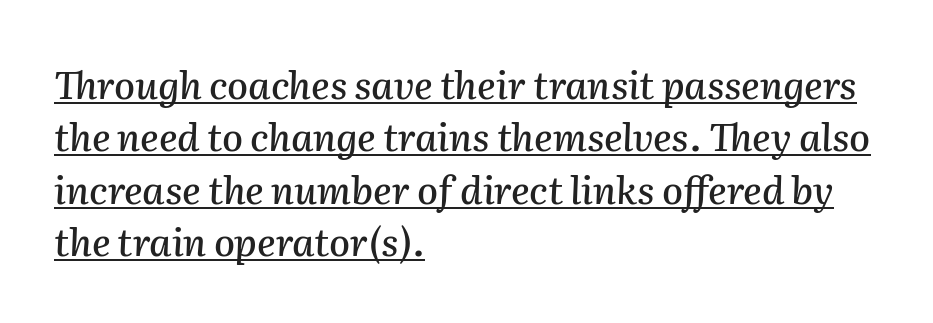
Q: Is the text italic (slanted)? A: Yes, it leans right by about 2 degrees.
Q: Is the text underlined? A: Yes.
Q: How is the paragraph aligned? A: Left-aligned.
Q: Is the spacing between letters normal or unusually wide? A: Normal.
Q: Is the spacing between lines tight, normal or loose? A: Normal.
Q: Width (condensed, normal, or wide)? A: Normal.
Q: Stroke contrast? A: Medium.
Q: x-height? A: Medium.
Q: Monospaced? A: No.
